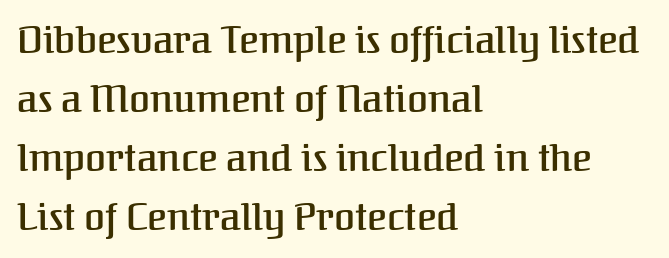
Q: Is the text bold? A: Semi-bold.
Q: Is the text italic (slanted)? A: No, it is upright.
Q: Is the typeface a serif or a sans-serif typeface? A: Serif.
Q: Is the text underlined? A: No.
Q: How is the paragraph aligned? A: Left-aligned.
Q: Is the spacing between letters normal or unusually wide? A: Normal.
Q: Is the spacing between lines tight, normal or loose? A: Normal.
Q: Width (condensed, normal, or wide)? A: Normal.
Q: Stroke contrast? A: Medium.
Q: x-height? A: Medium.
Q: Monospaced? A: No.
